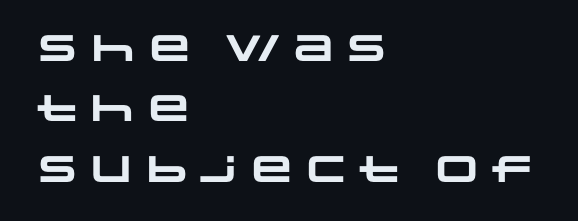
{"serif": "no", "bold": "yes", "weight": "heavy", "width": "wide", "stroke_contrast": "low", "x_height": "large", "monospaced": "no", "underline": "no", "align": "left", "line_spacing": "normal", "line_spacing_ratio": 1.63, "letter_spacing": "normal", "letter_spacing_em": 0.0, "glyph_px": 37}
